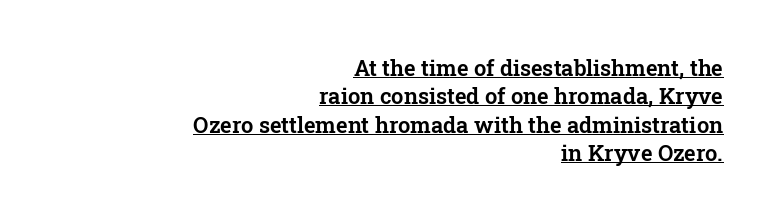
The image shows 22 px text type, upright; set right-aligned, normal line spacing (1.29x), normal letter spacing, underlined.
